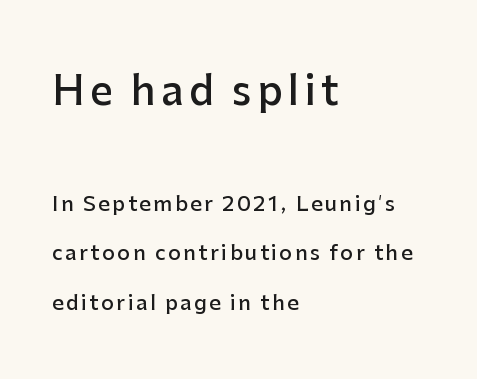
Horizontally, the lines are justified to the leading edge only. Loosely led — the rows are spread out. Note: no serifs on the glyphs. Every character sits straight up, as roman type does.
